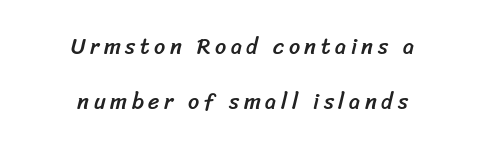
The image shows 22 px text type; set centered, loose line spacing (2.48x), unusually wide letter spacing (+0.21 em), not underlined.
